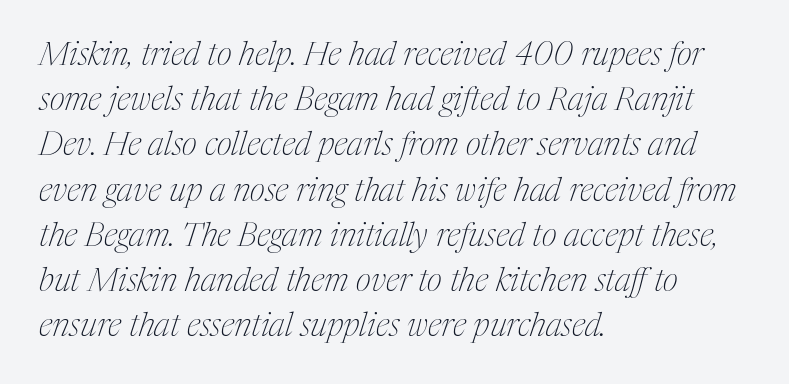
{"serif": "yes", "italic": "yes", "lean": "right", "slant_degrees": 17, "bold": "no", "weight": "thin", "width": "condensed", "stroke_contrast": "medium", "x_height": "medium", "monospaced": "no", "underline": "no", "align": "left", "line_spacing": "normal", "line_spacing_ratio": 1.37, "letter_spacing": "normal", "letter_spacing_em": 0.0, "glyph_px": 33}
